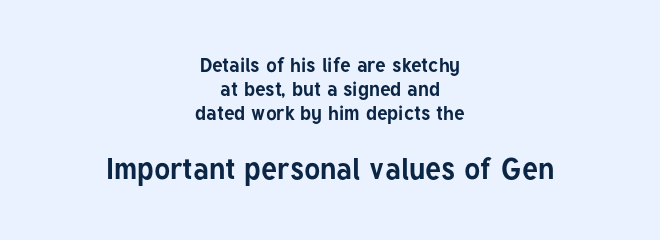
The image shows 30 px bold sans-serif type, upright; set centered, line spacing 1.19x, normal letter spacing, not underlined; the second (bottom) block is 1.5x larger; low stroke contrast and a medium x-height.
